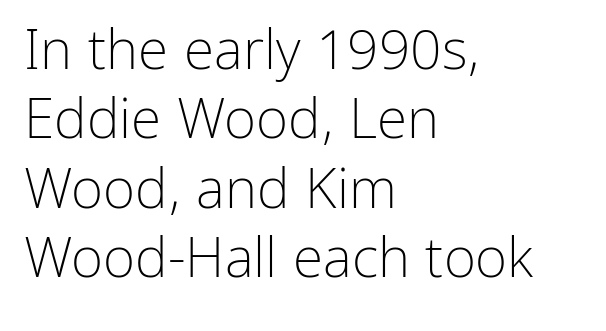
The image shows 55 px light sans-serif type, upright; set left-aligned, normal line spacing (1.26x), normal letter spacing, not underlined; low stroke contrast and a medium x-height.
